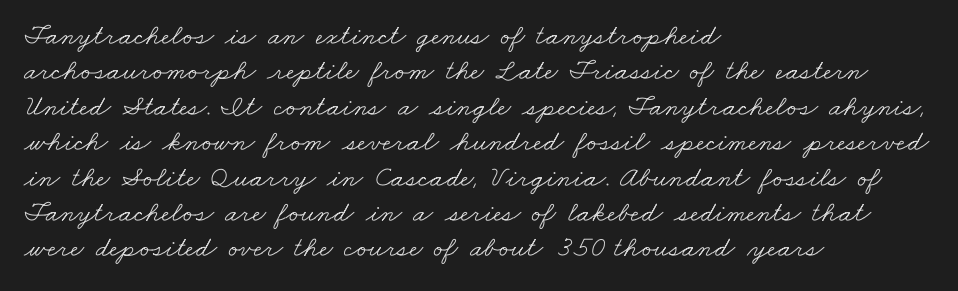
The image shows 29 px light, wide serif type; set left-aligned, line spacing 1.22x, normal letter spacing, not underlined; low stroke contrast and a small x-height.
